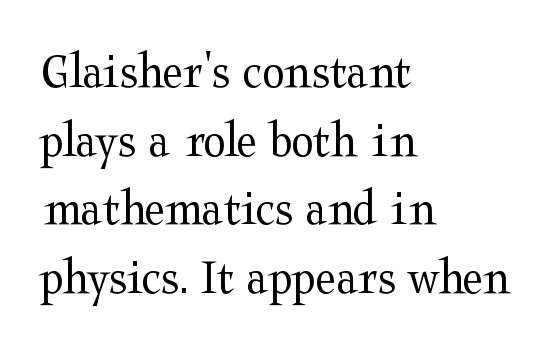
Q: Is the text bold? A: No.
Q: Is the text italic (slanted)? A: No, it is upright.
Q: Is the typeface a serif or a sans-serif typeface? A: Serif.
Q: Is the text underlined? A: No.
Q: How is the paragraph aligned? A: Left-aligned.
Q: Is the spacing between letters normal or unusually wide? A: Normal.
Q: Is the spacing between lines tight, normal or loose? A: Normal.
Q: Width (condensed, normal, or wide)? A: Wide.
Q: Stroke contrast? A: Medium.
Q: x-height? A: Medium.
Q: Monospaced? A: No.
